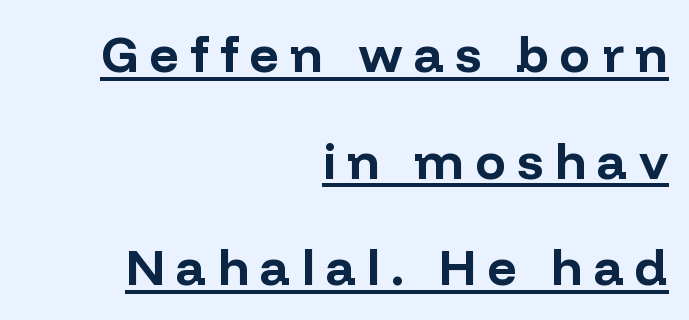
The image shows 51 px bold sans-serif type, upright; set right-aligned, loose line spacing (2.09x), unusually wide letter spacing (+0.22 em), underlined; low stroke contrast and a medium x-height.
